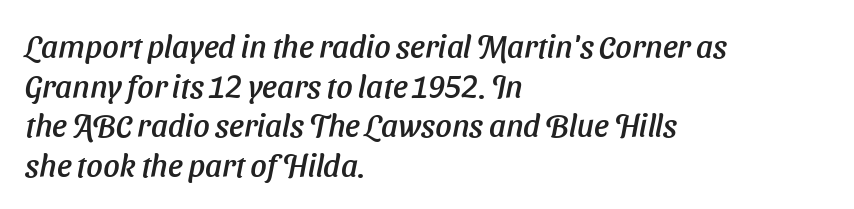
Q: Is the text italic (slanted)? A: Yes, it leans right by about 11 degrees.
Q: Is the text underlined? A: No.
Q: How is the paragraph aligned? A: Left-aligned.
Q: Is the spacing between letters normal or unusually wide? A: Normal.
Q: Width (condensed, normal, or wide)? A: Normal.
Q: Stroke contrast? A: Low.
Q: x-height? A: Medium.
Q: Monospaced? A: No.
